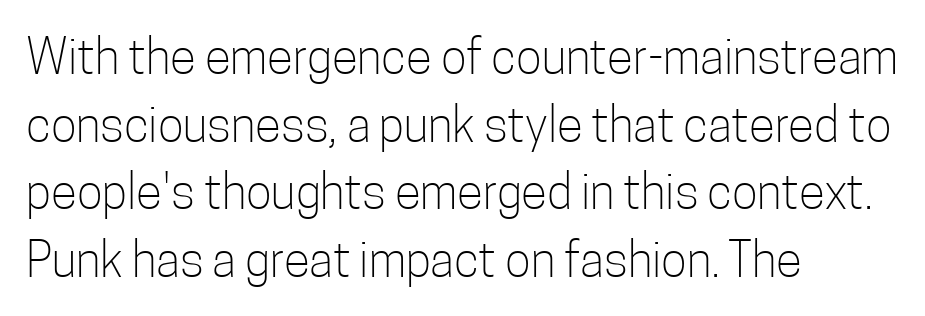
Q: Is the text bold? A: No.
Q: Is the text italic (slanted)? A: No, it is upright.
Q: Is the typeface a serif or a sans-serif typeface? A: Sans-serif.
Q: Is the text underlined? A: No.
Q: How is the paragraph aligned? A: Left-aligned.
Q: Is the spacing between letters normal or unusually wide? A: Normal.
Q: Is the spacing between lines tight, normal or loose? A: Normal.
Q: Width (condensed, normal, or wide)? A: Condensed.
Q: Stroke contrast? A: Low.
Q: x-height? A: Medium.
Q: Monospaced? A: No.
